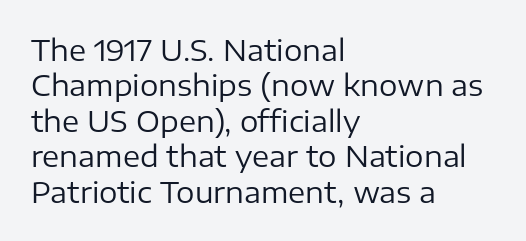
Q: Is the text bold? A: No.
Q: Is the text italic (slanted)? A: No, it is upright.
Q: Is the typeface a serif or a sans-serif typeface? A: Sans-serif.
Q: Is the text underlined? A: No.
Q: How is the paragraph aligned? A: Left-aligned.
Q: Is the spacing between letters normal or unusually wide? A: Normal.
Q: Width (condensed, normal, or wide)? A: Normal.
Q: Stroke contrast? A: Low.
Q: x-height? A: Medium.
Q: Monospaced? A: No.
